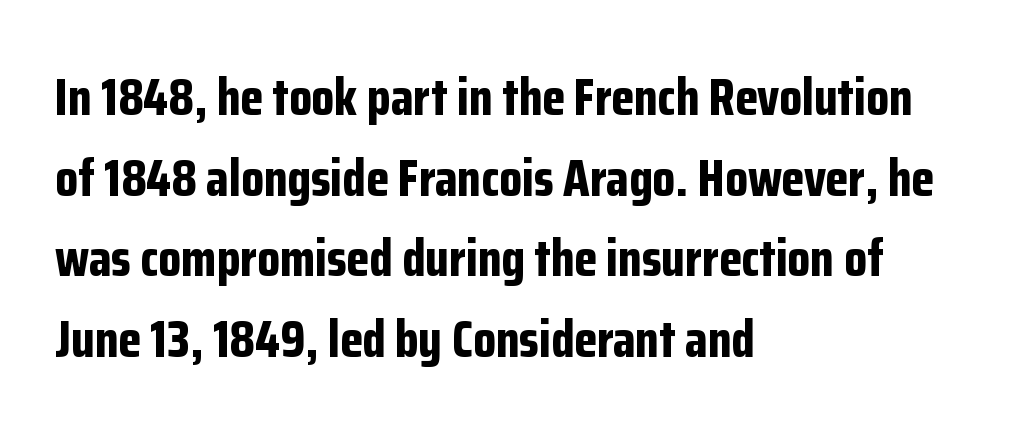
{"serif": "no", "italic": "no", "bold": "yes", "weight": "bold", "width": "condensed", "stroke_contrast": "low", "x_height": "medium", "monospaced": "no", "underline": "no", "align": "left", "line_spacing": "normal", "line_spacing_ratio": 1.55, "letter_spacing": "normal", "letter_spacing_em": 0.0, "glyph_px": 52}
